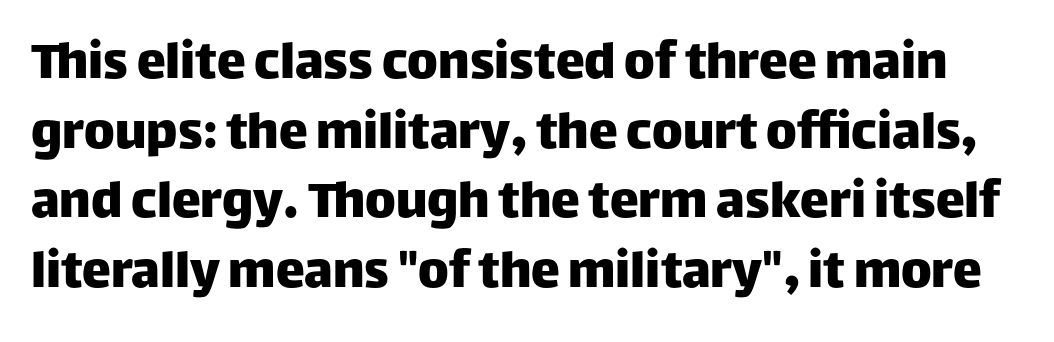
The letters advance in unequal steps, a hallmark of proportional type. Just letters on the line, the space beneath them empty. Look at the tracking — it's just the regular setting, nothing added. Notice how the stems are strictly vertical — no italics here.
